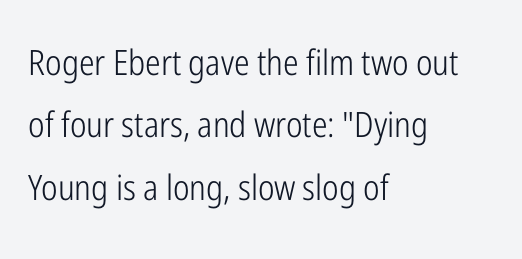
The designer went with a sans here, leaving each stem footless. Here the designer chose a conventional face with non-uniform glyph widths. Letters rest on an invisible, unmarked baseline. The type is set solid horizontally, with unmodified tracking. Line beginnings align vertically; line endings do not. Style check: upright.
